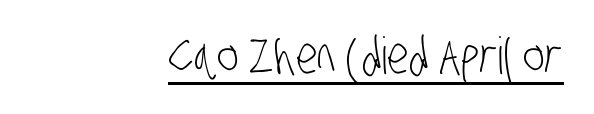
The passage shown is typeset with a sans-serif family. Which margin do the lines hug? The right one — the left edge is uneven. The cut favours lightness, reaching ordinary text weight at its darkest. The passage shown has conventional tracking throughout.
